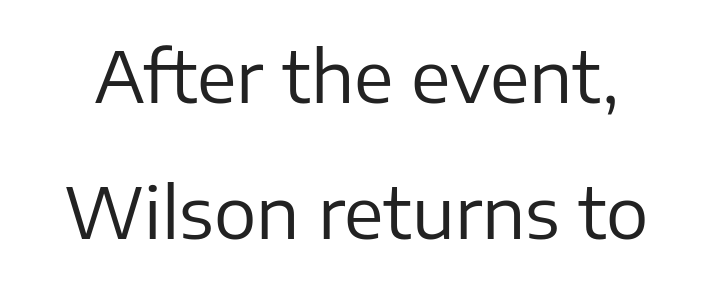
The image shows 71 px regular-weight sans-serif type, upright; set loose line spacing (1.91x), normal letter spacing, not underlined; low stroke contrast and a medium x-height.
